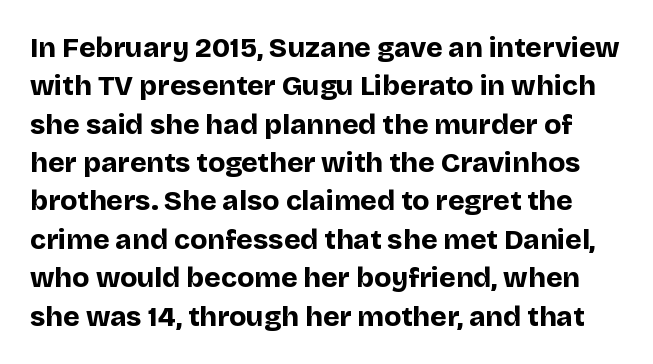
The image shows 28 px bold sans-serif type, upright; set normal line spacing (1.37x), normal letter spacing, not underlined; low stroke contrast and a large x-height.
